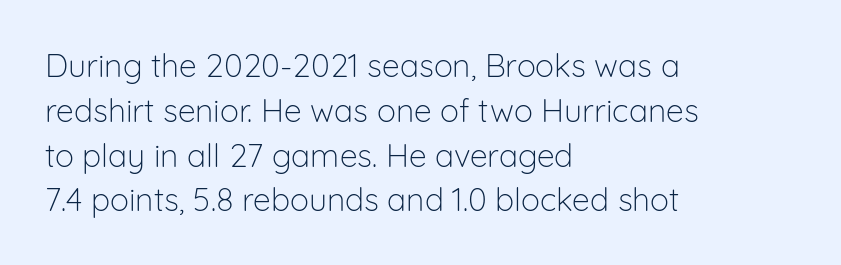
The image shows 32 px light sans-serif type, upright; set left-aligned, normal line spacing (1.4x), normal letter spacing, not underlined; low stroke contrast and a medium x-height.
